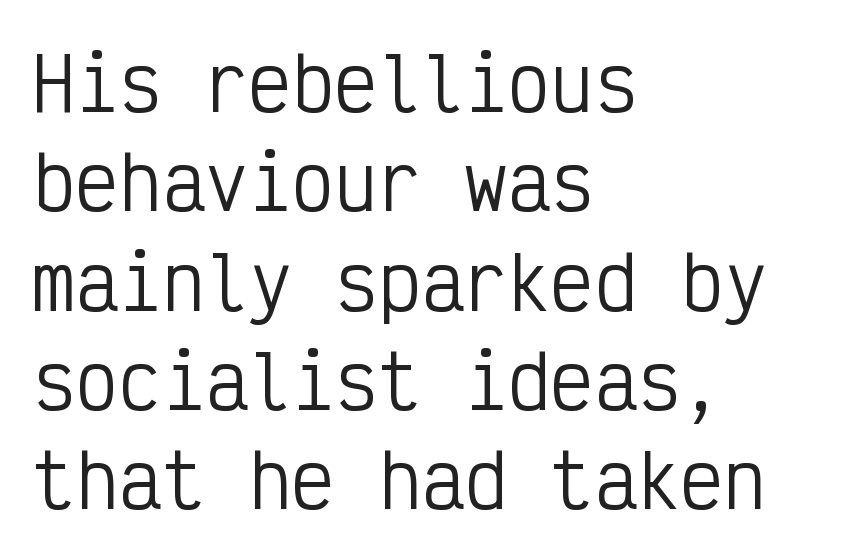
Short note: letters normally spaced. Ascenders rise straight up at ninety degrees. Summary of vertical rhythm: regular, with standard interline spacing. Grotesque or geometric, the face here clearly has no serifs. Each row of text sits above clean, open space.
